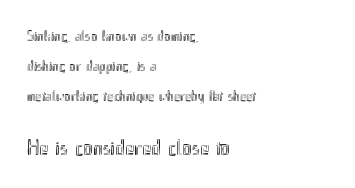
Style check: upright. Bigger letters appear in the bottom chunk; the top chunk is reduced. Between one letter and the next there's only the usual sliver of space. The specimen omits any rule beneath the text block's lines.
